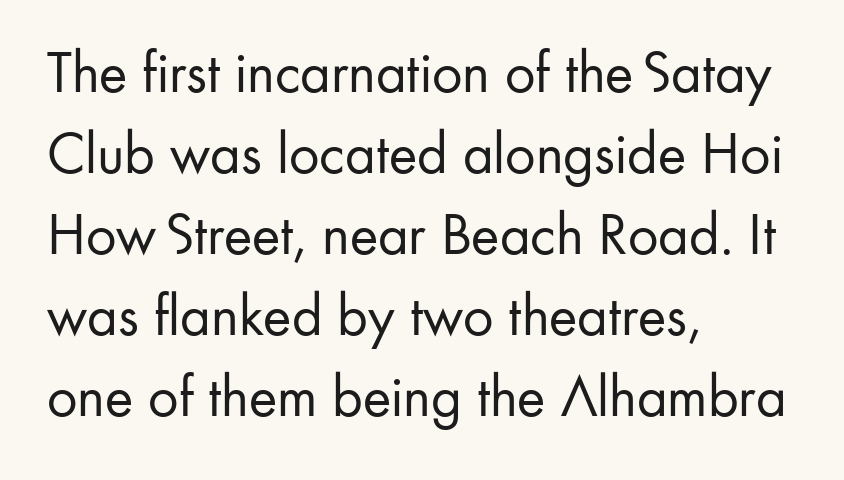
Q: Is the text bold? A: No.
Q: Is the text italic (slanted)? A: No, it is upright.
Q: Is the typeface a serif or a sans-serif typeface? A: Sans-serif.
Q: Is the text underlined? A: No.
Q: How is the paragraph aligned? A: Left-aligned.
Q: Is the spacing between letters normal or unusually wide? A: Normal.
Q: Is the spacing between lines tight, normal or loose? A: Normal.
Q: Width (condensed, normal, or wide)? A: Normal.
Q: Stroke contrast? A: Low.
Q: x-height? A: Small.
Q: Monospaced? A: No.
